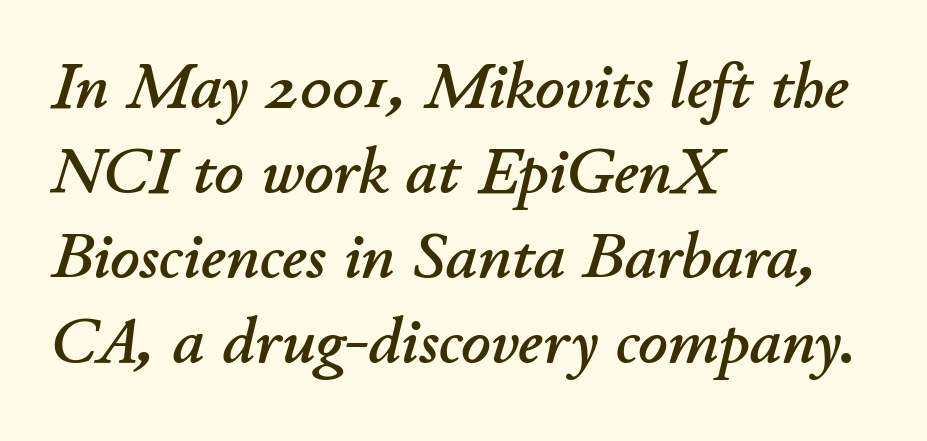
The paragraph shown leans on its left margin. Honestly, the row spacing looks completely unremarkable. Check under the words: just untouched page. Standard letterfit; no display-style spreading of the glyphs. There's an unmistakable incline to the writing here. The letters advance in unequal steps, a hallmark of proportional type.
